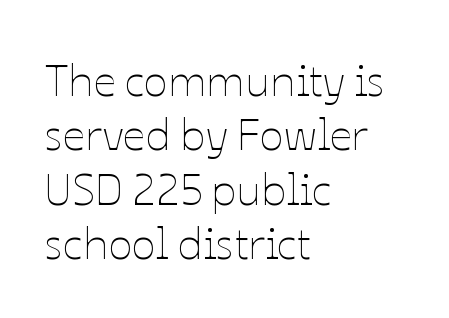
The characters are drawn with everyday or finer stroke widths. Line beginnings align vertically; line endings do not. Varying glyph widths throughout — classic text-font behaviour. Glyph-to-glyph distance matches everyday printed text. Ordinary non-slanted type is in use.
